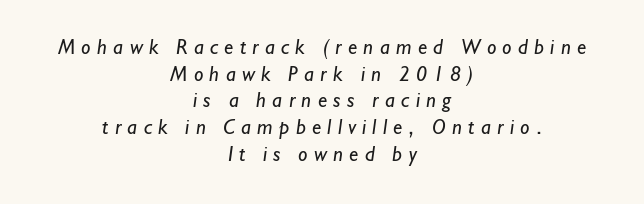
The image shows 21 px text type; set centered, normal line spacing (1.27x), unusually wide letter spacing (+0.3 em), not underlined.
